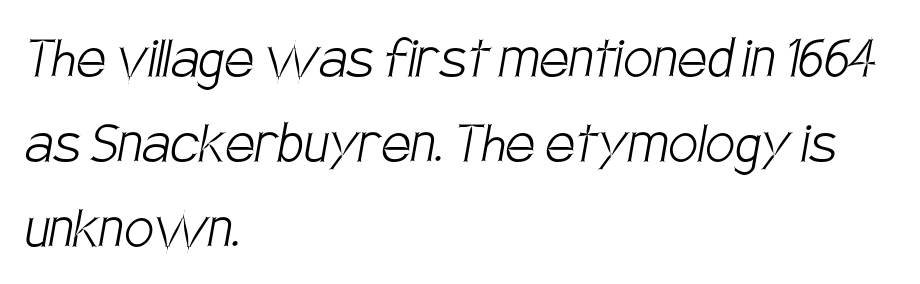
The image shows 66 px light, condensed sans-serif type; set left-aligned, normal line spacing (1.29x), normal letter spacing, not underlined; low stroke contrast and a large x-height.
